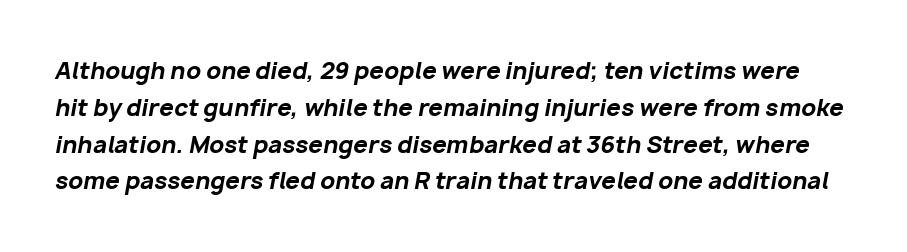
Q: Is the text bold? A: Yes.
Q: Is the text italic (slanted)? A: Yes, it leans right by about 10 degrees.
Q: Is the text underlined? A: No.
Q: Is the spacing between letters normal or unusually wide? A: Normal.
Q: Is the spacing between lines tight, normal or loose? A: Normal.
